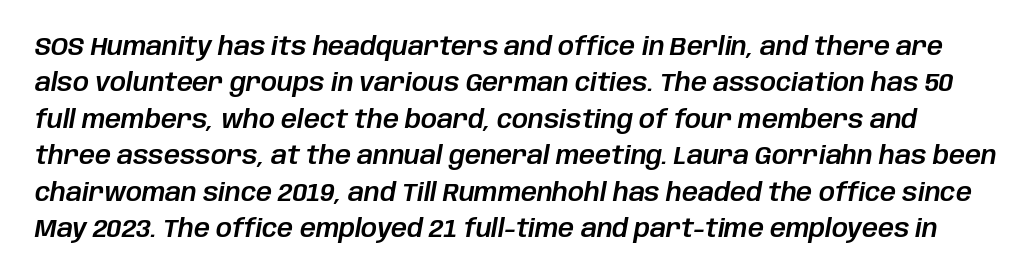
Q: Is the text italic (slanted)? A: Yes, it leans right by about 10 degrees.
Q: Is the text underlined? A: No.
Q: Is the spacing between letters normal or unusually wide? A: Normal.
Q: Is the spacing between lines tight, normal or loose? A: Normal.
